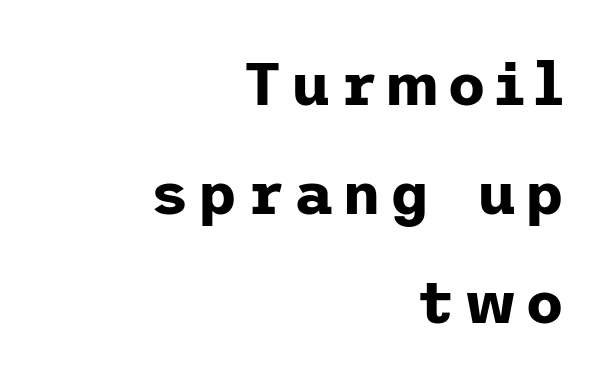
Caption: multi-line text, flush right, ragged left. This is the regular roman posture of the typeface. The area under the type is left untouched. These lines are composed in type without serifs. Strokes here are thick enough to call this a true bold.
